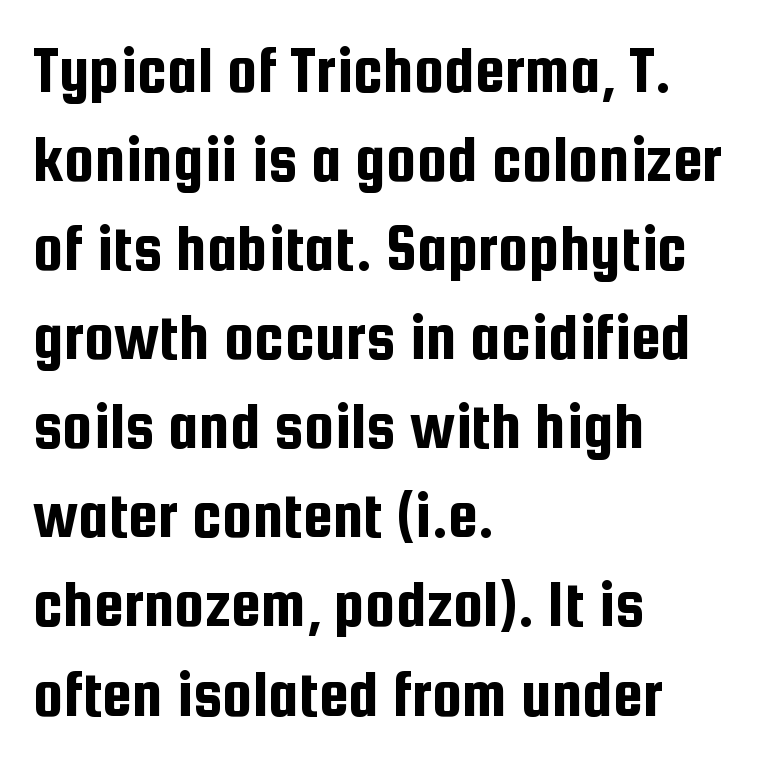
Q: Is the text italic (slanted)? A: No, it is upright.
Q: Is the typeface a serif or a sans-serif typeface? A: Sans-serif.
Q: Is the text underlined? A: No.
Q: How is the paragraph aligned? A: Left-aligned.
Q: Is the spacing between letters normal or unusually wide? A: Normal.
Q: Is the spacing between lines tight, normal or loose? A: Normal.
Q: Width (condensed, normal, or wide)? A: Condensed.
Q: Stroke contrast? A: Low.
Q: x-height? A: Medium.
Q: Monospaced? A: No.
